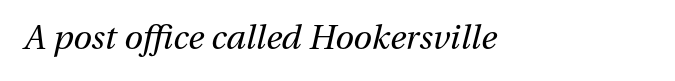
{"italic": "yes", "lean": "right", "slant_degrees": 13, "bold": "no", "weight": "regular", "width": "normal", "stroke_contrast": "medium", "x_height": "medium", "monospaced": "no", "underline": "no", "letter_spacing": "normal", "letter_spacing_em": 0.0, "glyph_px": 34}
